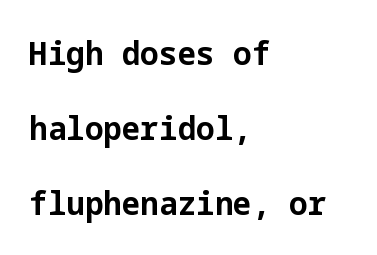
Q: Is the text bold? A: Yes.
Q: Is the text italic (slanted)? A: No, it is upright.
Q: Is the typeface a serif or a sans-serif typeface? A: Sans-serif.
Q: Is the text underlined? A: No.
Q: How is the paragraph aligned? A: Left-aligned.
Q: Is the spacing between letters normal or unusually wide? A: Normal.
Q: Is the spacing between lines tight, normal or loose? A: Loose.
Q: Width (condensed, normal, or wide)? A: Normal.
Q: Stroke contrast? A: Low.
Q: x-height? A: Medium.
